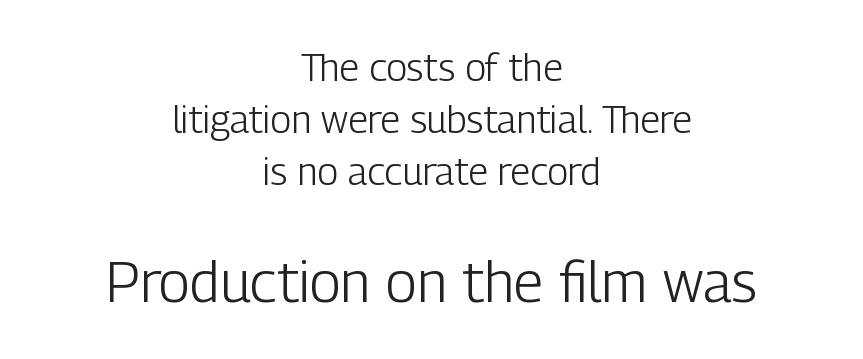
The image shows 57 px light, condensed sans-serif type, upright; set centered, normal line spacing (1.37x), normal letter spacing, not underlined; the second (bottom) block is 1.5x larger; low stroke contrast and a medium x-height.
